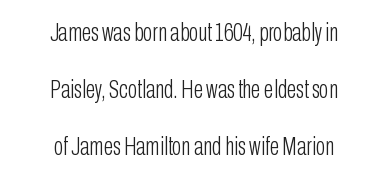
Q: Is the text bold? A: No.
Q: Is the text italic (slanted)? A: No, it is upright.
Q: Is the text underlined? A: No.
Q: How is the paragraph aligned? A: Centered.
Q: Is the spacing between letters normal or unusually wide? A: Normal.
Q: Is the spacing between lines tight, normal or loose? A: Loose.
